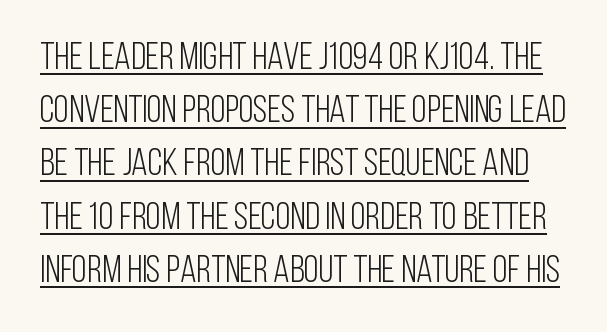
Nothing sits at the stroke ends, so this counts as sans-serif. The block of text has a typical density, with ordinary space between rows. Look at the tracking — it's just the regular setting, nothing added. Is the type heavy? It reads as light-to-regular instead. Think of a printed novel: that variable character pitch is what you see here. Every word sits above its own underline.
